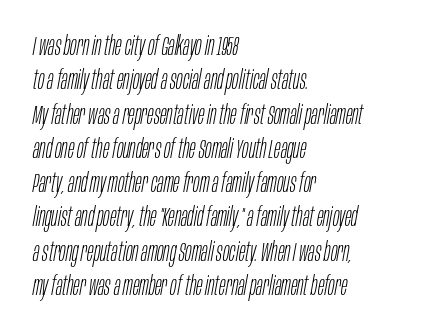
The image shows 27 px text type, italic (leaning right); set left-aligned, normal line spacing (1.27x), normal letter spacing, not underlined.
